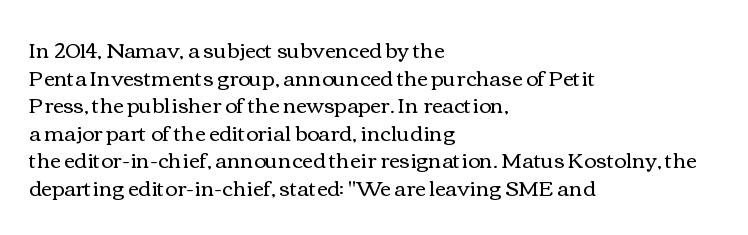
Q: Is the text bold? A: No.
Q: Is the text italic (slanted)? A: No, it is upright.
Q: Is the text underlined? A: No.
Q: How is the paragraph aligned? A: Left-aligned.
Q: Is the spacing between letters normal or unusually wide? A: Normal.
Q: Is the spacing between lines tight, normal or loose? A: Normal.
